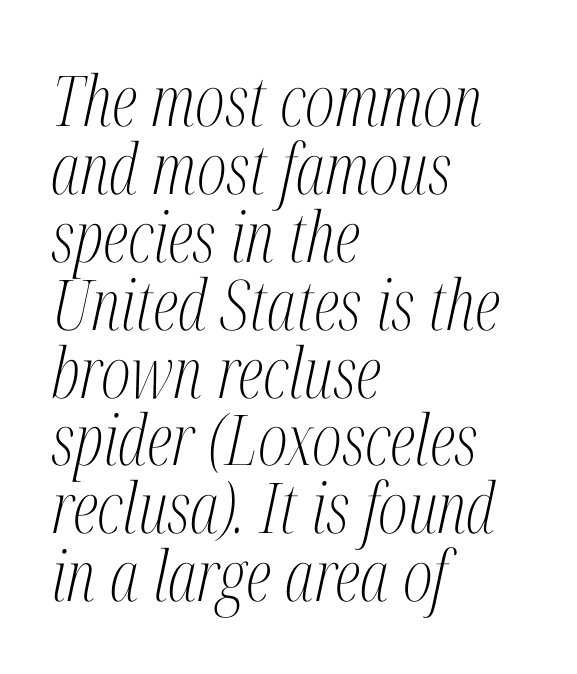
The image shows 70 px light, condensed serif type, italic (leaning right); set left-aligned, tight line spacing (0.97x), normal letter spacing, not underlined; medium stroke contrast and a medium x-height.
